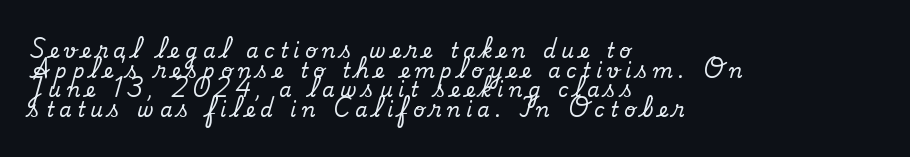
The designer dialed line spacing down below the default. A student would call this left alignment; a typographer would say flush left, rag right. Caption: expanded tracking, letters set apart. The string is rendered with underlining switched off.
